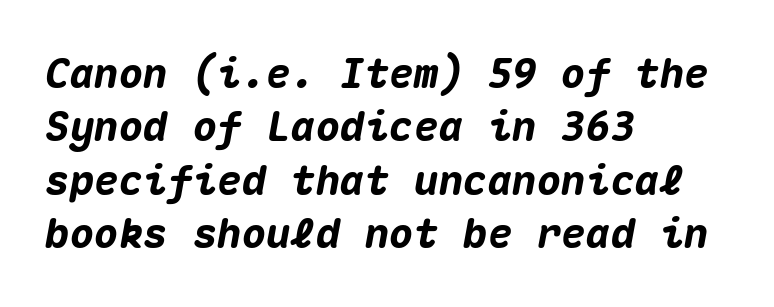
The rendering uses typewriter-style spacing with identical character cells. Honestly, the letter spacing is just normal — you wouldn't notice it. The designer left line spacing at the default. The passage shown is not underscored anywhere. The typesetter chose a ragged-right arrangement here.
